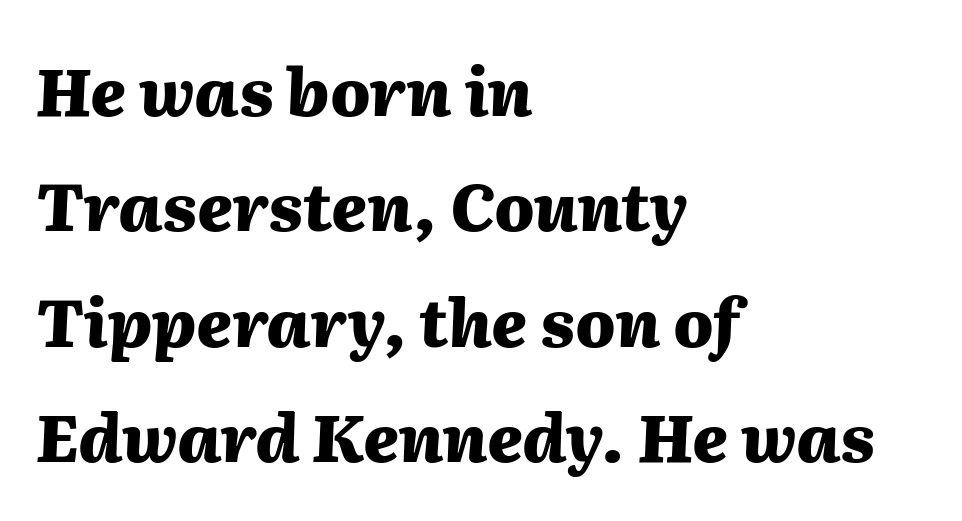
The image shows 66 px heavy type, italic (leaning right); set left-aligned, line spacing 1.75x, normal letter spacing, not underlined; medium stroke contrast and a medium x-height.
